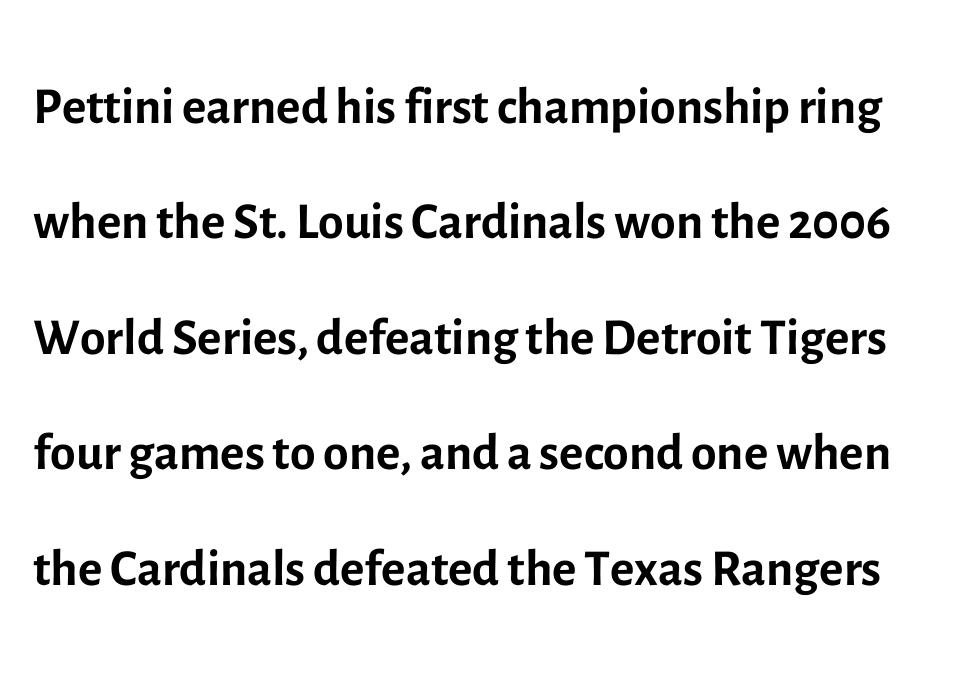
The image shows 74 px regular-weight sans-serif type, upright; set normal line spacing (1.56x), normal letter spacing, not underlined; a medium x-height.
